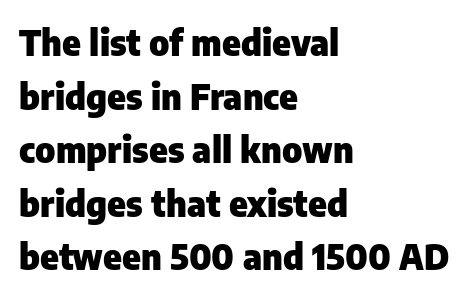
The lettering stays uniformly vertical, giving the passage a roman look. Stroke terminals: plain, sans-serif. If you drew a ruler down the left edge, every line would touch it. Tracking here is standard; glyphs follow each other at the usual distance. Spacing verdict: proportional, widths tailored to each character. The typesetting leans heavy: a genuine bold.
